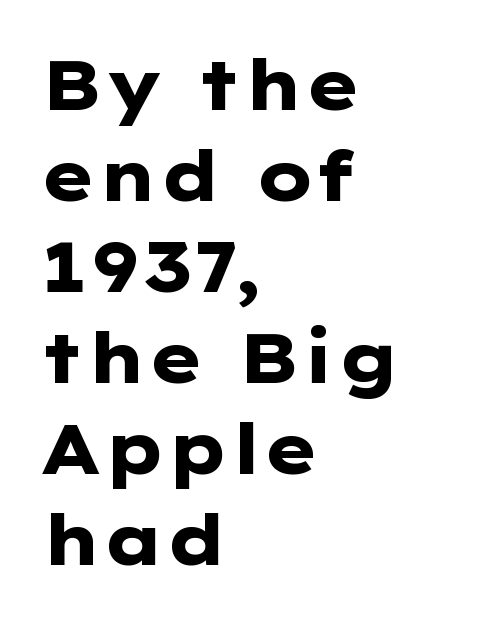
The designer left line spacing at the default. The horizontal fit of the characters is conventional and even. Italic? Not at all — the glyphs are vertical. The rendering anchors every line to the left-hand side. The typeface chosen for these lines omits serifs. Chunky letters — that's bold for sure.
